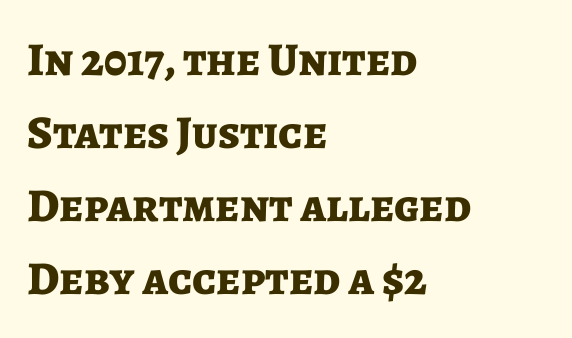
Q: Is the text bold? A: Yes.
Q: Is the text italic (slanted)? A: No, it is upright.
Q: Is the typeface a serif or a sans-serif typeface? A: Sans-serif.
Q: Is the text underlined? A: No.
Q: How is the paragraph aligned? A: Left-aligned.
Q: Is the spacing between letters normal or unusually wide? A: Normal.
Q: Is the spacing between lines tight, normal or loose? A: Normal.
Q: Width (condensed, normal, or wide)? A: Normal.
Q: Stroke contrast? A: Low.
Q: x-height? A: Medium.
Q: Monospaced? A: No.
